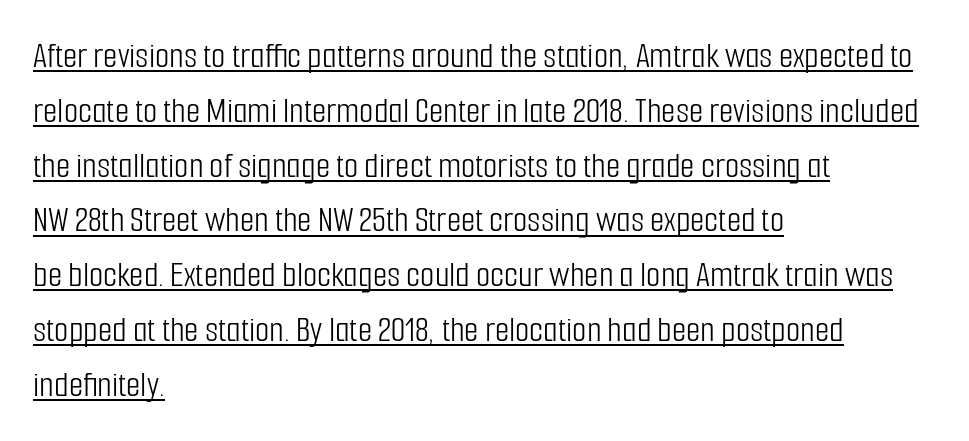
The image shows 37 px light, condensed sans-serif type, upright; set left-aligned, normal line spacing (1.48x), normal letter spacing, underlined; low stroke contrast and a medium x-height.
